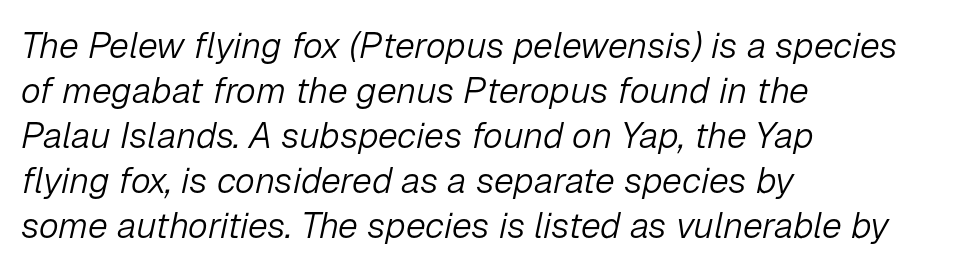
Honestly, the row spacing looks completely unremarkable. Alignment: flush left. A typesetter would call this zero additional tracking. The area under the type is left untouched. Do the characters align in a grid? No, the font is proportional.
